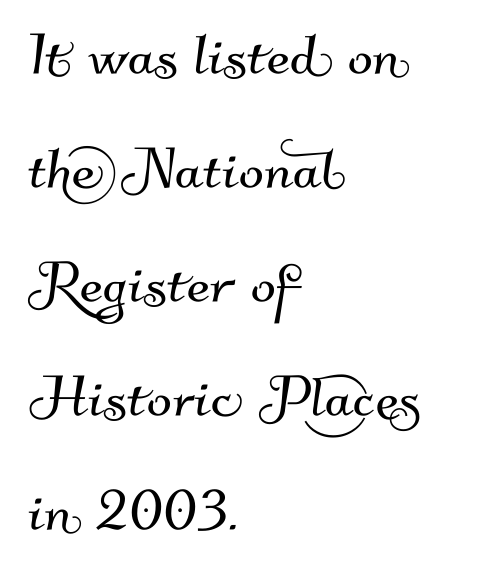
Q: Is the typeface a serif or a sans-serif typeface? A: Sans-serif.
Q: Is the text underlined? A: No.
Q: How is the paragraph aligned? A: Left-aligned.
Q: Is the spacing between letters normal or unusually wide? A: Normal.
Q: Is the spacing between lines tight, normal or loose? A: Normal.
Q: Width (condensed, normal, or wide)? A: Normal.
Q: Stroke contrast? A: Medium.
Q: x-height? A: Small.
Q: Monospaced? A: No.
